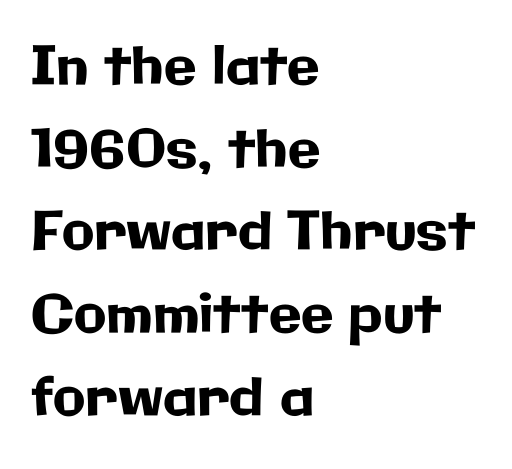
Q: Is the text italic (slanted)? A: No, it is upright.
Q: Is the typeface a serif or a sans-serif typeface? A: Sans-serif.
Q: Is the text underlined? A: No.
Q: How is the paragraph aligned? A: Left-aligned.
Q: Is the spacing between letters normal or unusually wide? A: Normal.
Q: Is the spacing between lines tight, normal or loose? A: Normal.
Q: Width (condensed, normal, or wide)? A: Normal.
Q: Stroke contrast? A: Low.
Q: x-height? A: Medium.
Q: Monospaced? A: No.
